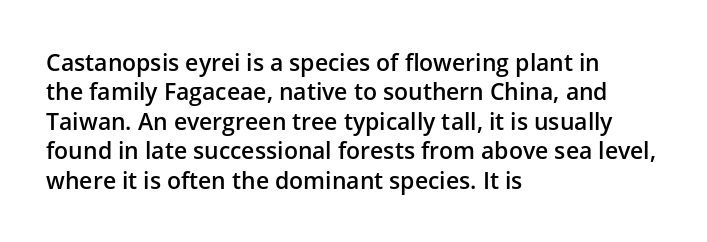
The image shows 23 px text type, upright; set left-aligned, normal line spacing (1.28x), normal letter spacing, not underlined.
